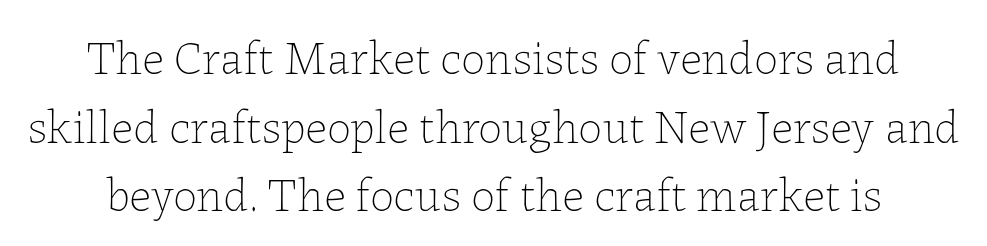
Descender tails drop into unmarked territory. When letters stand straight like this, we call the style roman or upright. Reading down the column, the eye jumps a familiar distance to each next line. Note the varied advance widths — an 'i' is clearly narrower than an 'm'. Stems here are at most as thick as an everyday book face. Tracking value appears to be zero — textbook default spacing.
